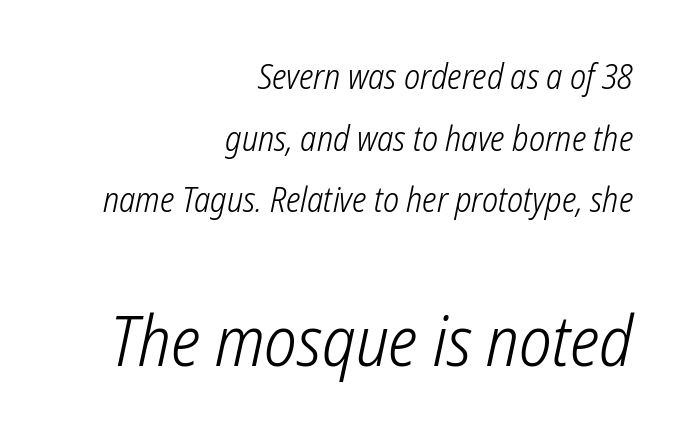
Q: Is the text bold? A: No.
Q: Is the typeface a serif or a sans-serif typeface? A: Sans-serif.
Q: Is the text underlined? A: No.
Q: How is the paragraph aligned? A: Right-aligned.
Q: Is the spacing between letters normal or unusually wide? A: Normal.
Q: Which block of text is set in a larger size, the first (top) or the second (bottom)? A: The second (bottom) one.
Q: Width (condensed, normal, or wide)? A: Condensed.
Q: Stroke contrast? A: Low.
Q: x-height? A: Medium.
Q: Monospaced? A: No.
